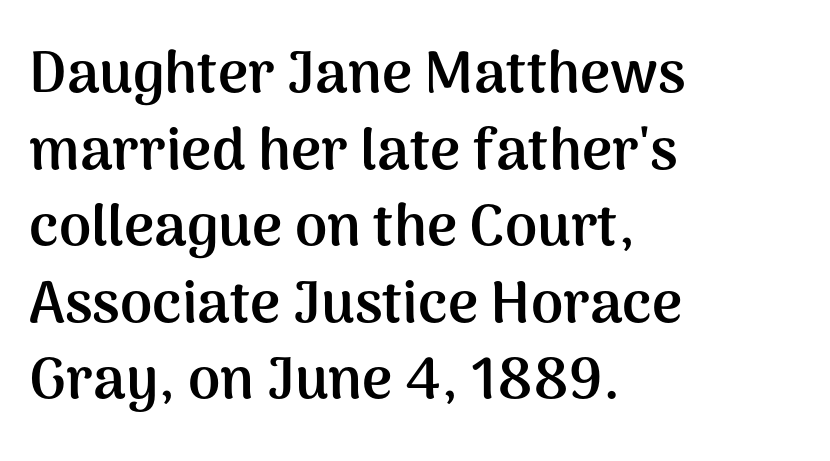
Q: Is the text bold? A: Yes.
Q: Is the text italic (slanted)? A: No, it is upright.
Q: Is the typeface a serif or a sans-serif typeface? A: Sans-serif.
Q: Is the text underlined? A: No.
Q: How is the paragraph aligned? A: Left-aligned.
Q: Is the spacing between letters normal or unusually wide? A: Normal.
Q: Is the spacing between lines tight, normal or loose? A: Normal.
Q: Width (condensed, normal, or wide)? A: Normal.
Q: Stroke contrast? A: Medium.
Q: x-height? A: Medium.
Q: Monospaced? A: No.
